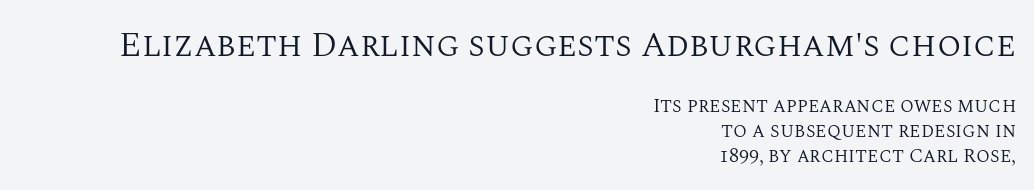
The image shows 35 px regular-weight serif type, upright; set right-aligned, normal line spacing (1.25x), normal letter spacing, not underlined; the first (top) block is 1.75x larger; medium stroke contrast and a large x-height.
